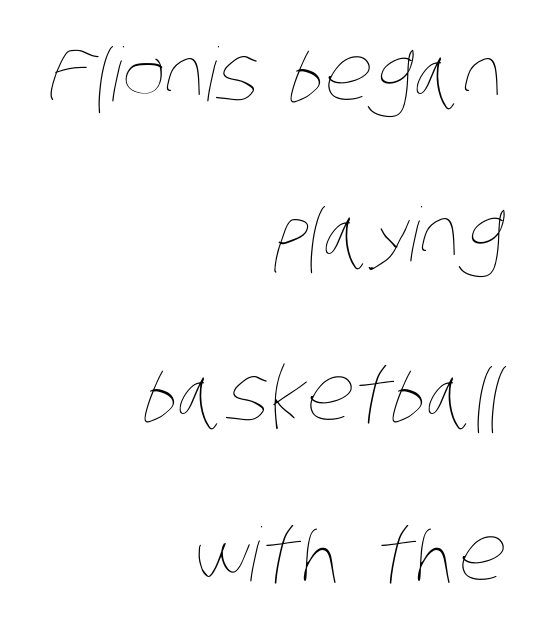
The image shows 74 px thin, condensed type; set right-aligned, loose line spacing (2.16x), normal letter spacing, not underlined; low stroke contrast and a large x-height.
